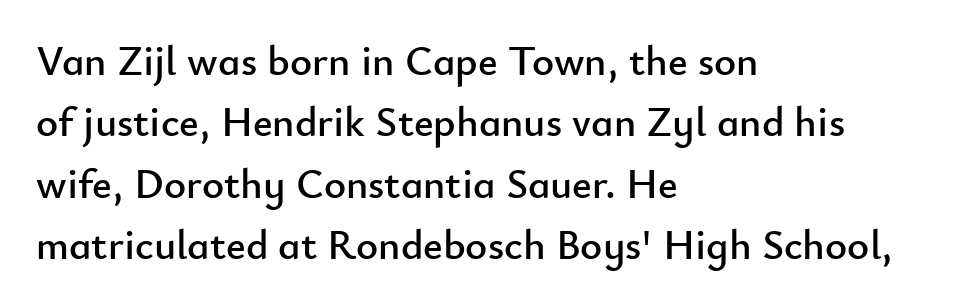
Is the letter spacing exaggerated? No — it looks like the ordinary default. The words here are not underlined. Note the varied advance widths — an 'i' is clearly narrower than an 'm'. A roman cut, with each character standing at attention. I'd call this a sans setting — the letters go barefoot.
